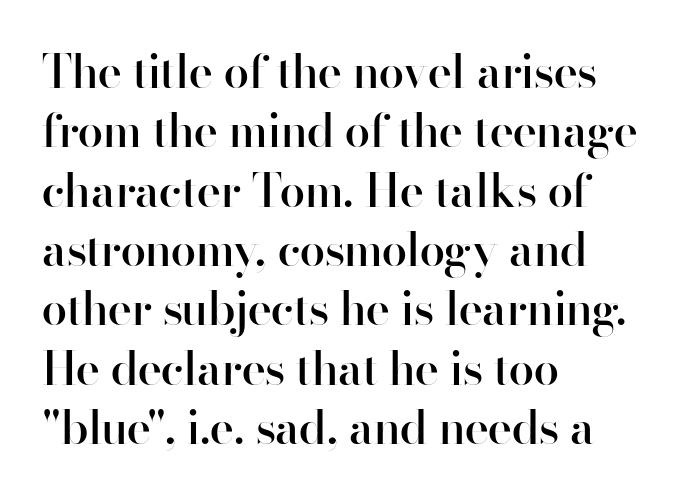
The lines sit at an ordinary, default distance from one another. Regarding serifs, this sample does without them. Bold? Not quite — semibold, heavier than regular but stopping short. Vertical strokes here are truly vertical. Casual observation: everything's shoved over to the left.
